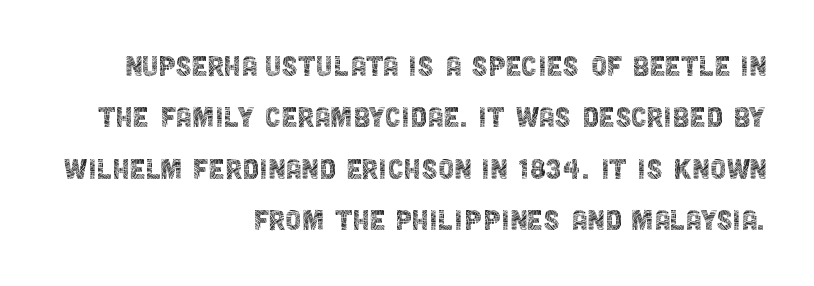
{"serif": "no", "italic": "no", "bold": "no", "weight": "thin", "width": "condensed", "x_height": "large", "monospaced": "no", "underline": "no", "align": "right", "line_spacing": "normal", "line_spacing_ratio": 1.43, "letter_spacing": "normal", "letter_spacing_em": 0.0, "glyph_px": 36}
